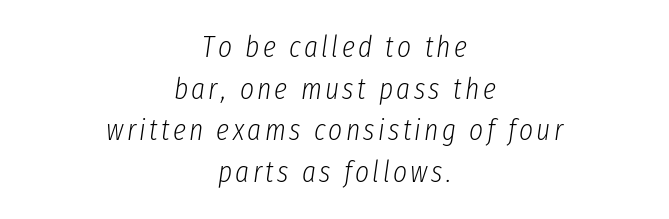
The image shows 30 px light, condensed type, italic (leaning right); set centered, normal line spacing (1.39x), not underlined; low stroke contrast and a medium x-height.
